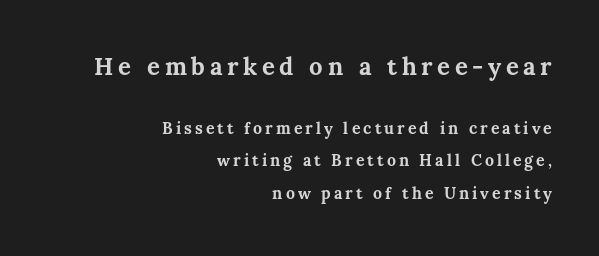
This rendering uses right alignment, leaving the left contour irregular. Rendered with straight, roman letterforms. Just letters on the line, the space beneath them empty. In terms of leading, this rendering errs on the spacious side. Heft: maximum for text — a bold.
